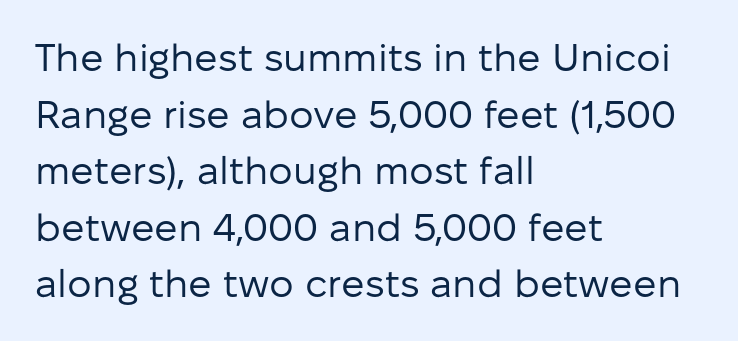
Rendered with straight, roman letterforms. Each word holds together tightly as a unit, with standard inter-letter gaps. Beneath every word, the page is bare. The passage is arranged the way most books set body copy — flush left. Successive baselines arrive at the customary interval.
